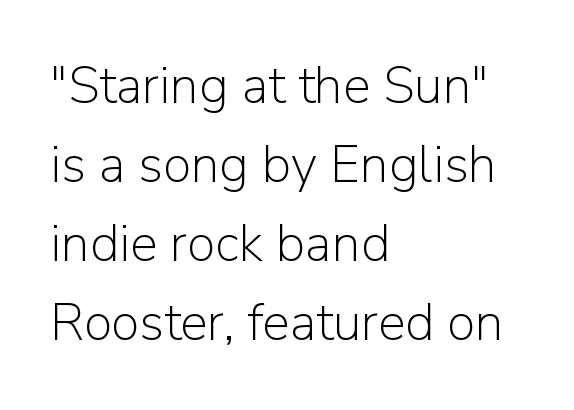
Q: Is the text bold? A: No.
Q: Is the text italic (slanted)? A: No, it is upright.
Q: Is the typeface a serif or a sans-serif typeface? A: Sans-serif.
Q: Is the text underlined? A: No.
Q: How is the paragraph aligned? A: Left-aligned.
Q: Is the spacing between letters normal or unusually wide? A: Normal.
Q: Is the spacing between lines tight, normal or loose? A: Normal.
Q: Width (condensed, normal, or wide)? A: Normal.
Q: Stroke contrast? A: Low.
Q: x-height? A: Medium.
Q: Monospaced? A: No.
